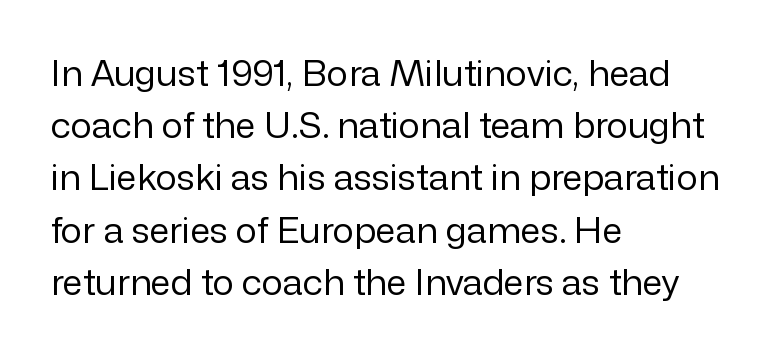
{"serif": "no", "italic": "no", "bold": "no", "weight": "regular", "width": "normal", "stroke_contrast": "low", "x_height": "medium", "monospaced": "no", "underline": "no", "align": "left", "line_spacing": "normal", "line_spacing_ratio": 1.45, "letter_spacing": "normal", "letter_spacing_em": 0.0, "glyph_px": 36}
